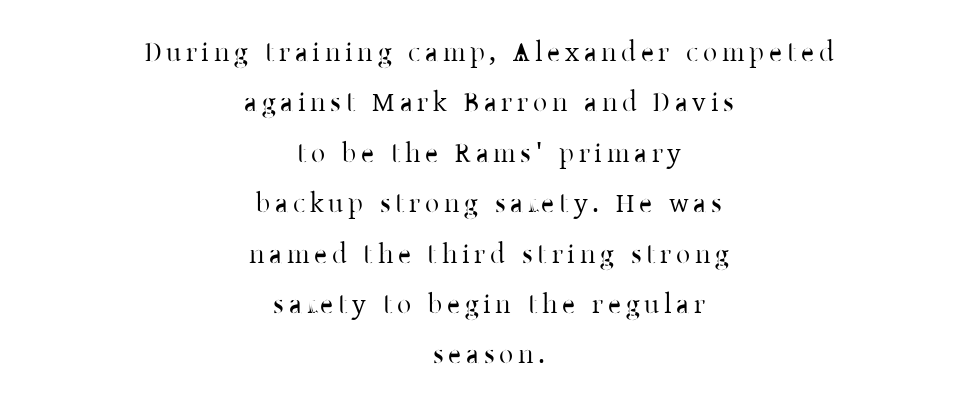
The image shows 28 px regular-weight serif type, upright; set centered, line spacing 1.8x, not underlined; low stroke contrast and a medium x-height.
